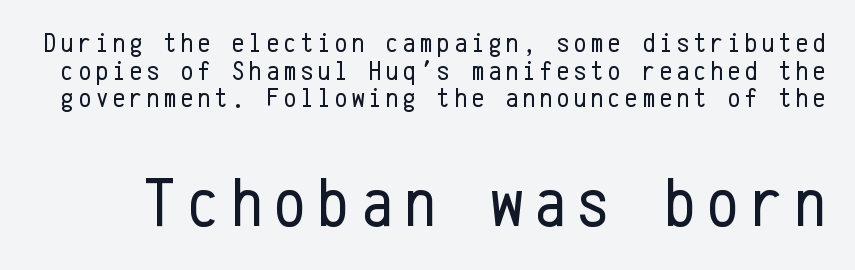
The following chunk of copy outweighs the initial chunk in type size. The specimen reads as upright at a glance. Underlining? Definitely not there. Here the designer chose a console-style face with uniform glyph widths.
